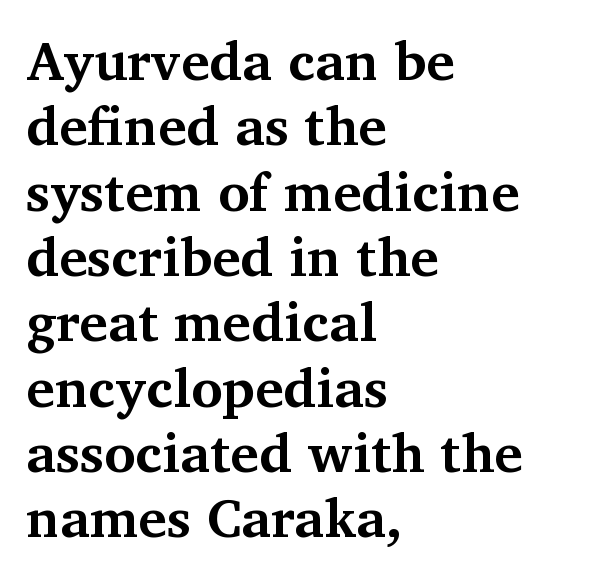
Check under the words: just untouched page. The specimen reads as upright at a glance. Does the type have serifs? Yes, each stem ends in a small foot. Every letter is thick-stroked: bold, no question.
